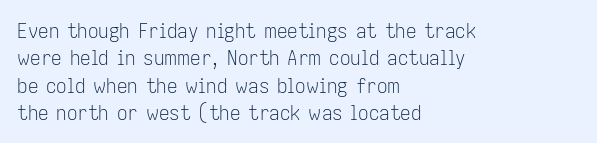
{"italic": "no", "bold": "no", "underline": "no", "align": "left", "line_spacing": "normal", "line_spacing_ratio": 1.3, "letter_spacing": "normal", "letter_spacing_em": 0.0, "glyph_px": 21}
